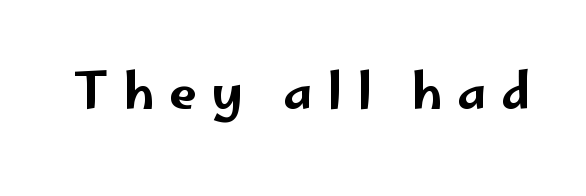
Q: Is the text italic (slanted)? A: No, it is upright.
Q: Is the typeface a serif or a sans-serif typeface? A: Sans-serif.
Q: Is the text underlined? A: No.
Q: Is the spacing between letters normal or unusually wide? A: Unusually wide.
Q: Width (condensed, normal, or wide)? A: Wide.
Q: Stroke contrast? A: Low.
Q: x-height? A: Small.
Q: Monospaced? A: No.
